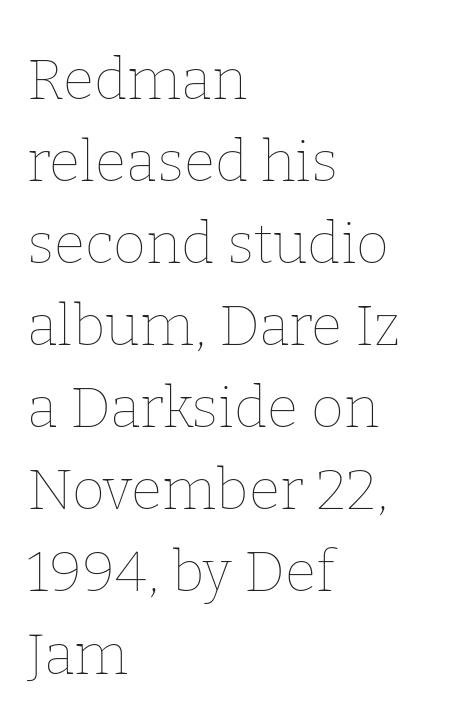
The image shows 57 px thin type, upright; set left-aligned, normal line spacing (1.44x), normal letter spacing, not underlined; low stroke contrast and a medium x-height.
